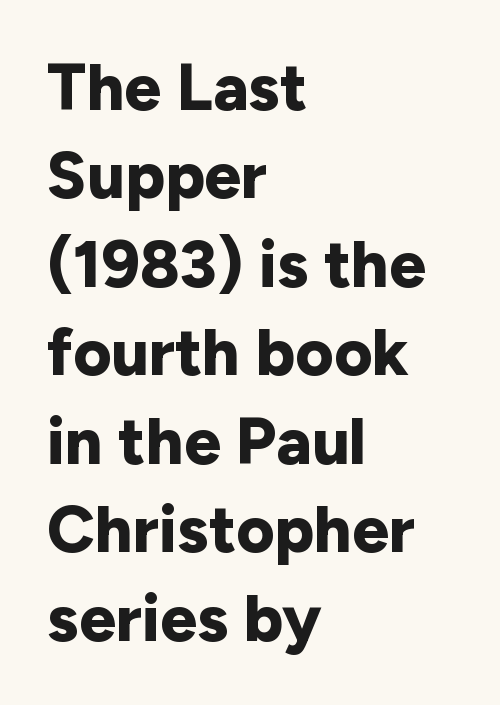
Q: Is the text bold? A: Yes.
Q: Is the text italic (slanted)? A: No, it is upright.
Q: Is the typeface a serif or a sans-serif typeface? A: Sans-serif.
Q: Is the text underlined? A: No.
Q: How is the paragraph aligned? A: Left-aligned.
Q: Is the spacing between letters normal or unusually wide? A: Normal.
Q: Is the spacing between lines tight, normal or loose? A: Normal.
Q: Width (condensed, normal, or wide)? A: Normal.
Q: Stroke contrast? A: Low.
Q: x-height? A: Medium.
Q: Monospaced? A: No.
